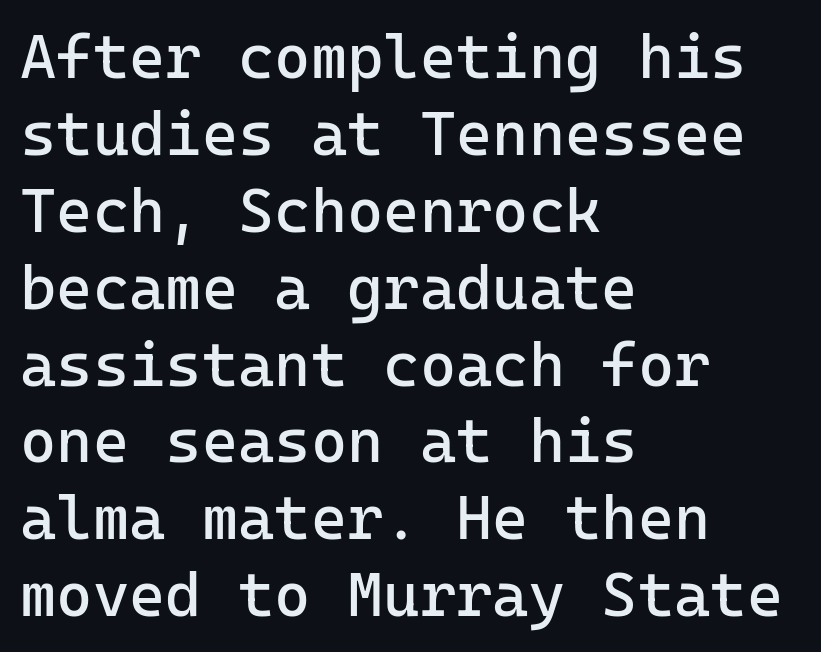
Q: Is the text bold? A: No.
Q: Is the text italic (slanted)? A: No, it is upright.
Q: Is the typeface a serif or a sans-serif typeface? A: Sans-serif.
Q: Is the text underlined? A: No.
Q: How is the paragraph aligned? A: Left-aligned.
Q: Is the spacing between letters normal or unusually wide? A: Normal.
Q: Width (condensed, normal, or wide)? A: Normal.
Q: Stroke contrast? A: Low.
Q: x-height? A: Medium.
